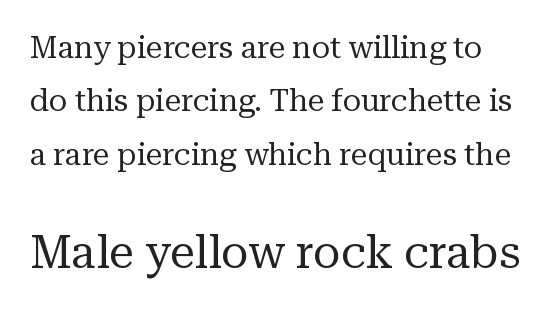
Beneath every word, the page is bare. Honestly, the letter spacing is just normal — you wouldn't notice it. Note the varied advance widths — an 'i' is clearly narrower than an 'm'. Stroke terminals: seriffed. Ascenders rise straight up at ninety degrees.
